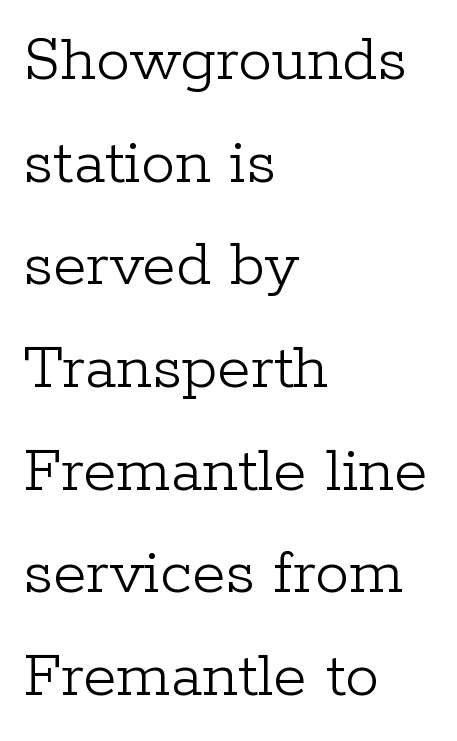
The image shows 68 px light serif type, upright; set left-aligned, normal line spacing (1.51x), normal letter spacing, not underlined; low stroke contrast and a medium x-height.
